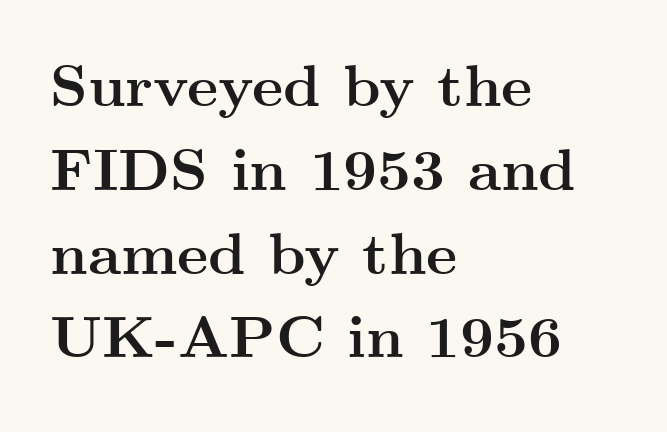
Q: Is the text bold? A: Yes.
Q: Is the text italic (slanted)? A: No, it is upright.
Q: Is the typeface a serif or a sans-serif typeface? A: Serif.
Q: Is the text underlined? A: No.
Q: How is the paragraph aligned? A: Left-aligned.
Q: Is the spacing between letters normal or unusually wide? A: Normal.
Q: Is the spacing between lines tight, normal or loose? A: Normal.
Q: Width (condensed, normal, or wide)? A: Wide.
Q: Stroke contrast? A: Medium.
Q: x-height? A: Small.
Q: Monospaced? A: No.
